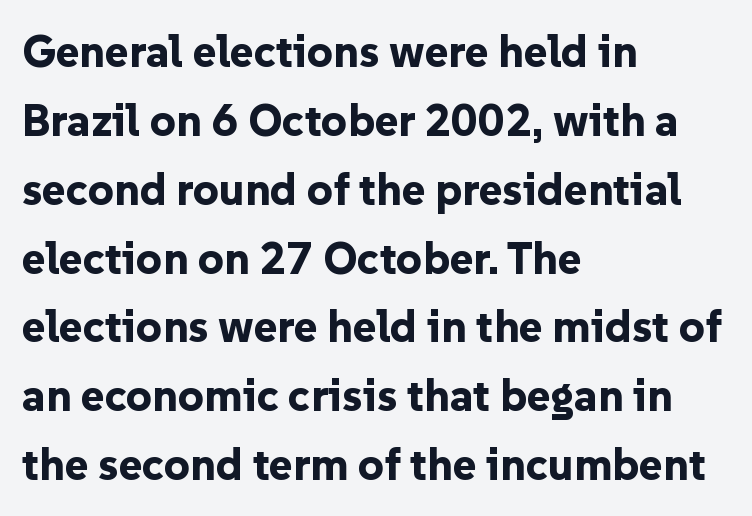
The image shows 45 px bold sans-serif type, upright; set left-aligned, normal line spacing (1.53x), normal letter spacing, not underlined; low stroke contrast and a medium x-height.
